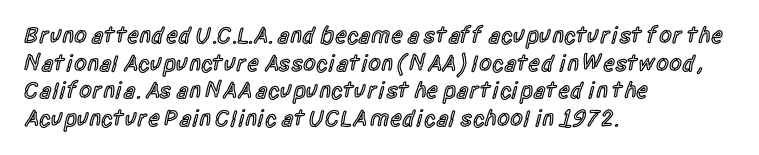
{"bold": "semi", "underline": "no", "align": "left", "line_spacing_ratio": 1.2, "letter_spacing": "normal", "letter_spacing_em": 0.0, "glyph_px": 23}
